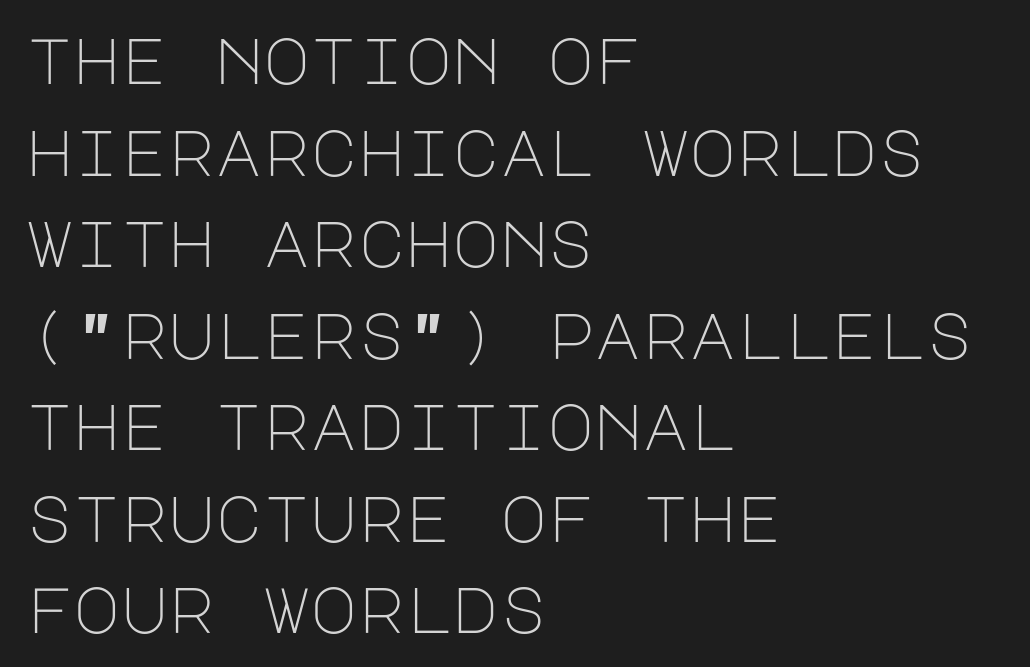
{"serif": "no", "italic": "no", "bold": "no", "weight": "light", "width": "normal", "stroke_contrast": "low", "x_height": "large", "underline": "no", "align": "left", "line_spacing": "normal", "line_spacing_ratio": 1.43, "letter_spacing": "normal", "letter_spacing_em": 0.0, "glyph_px": 64}
